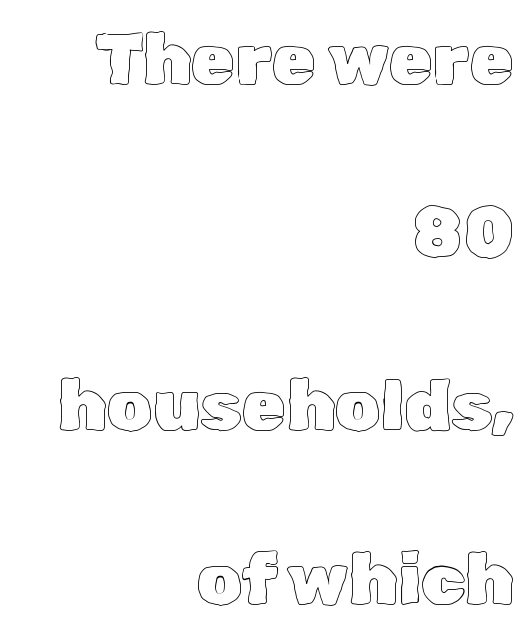
The typography opts for an upright posture over an oblique one. Is there much room between lines? Yes — plenty of vertical air separates them. Character widths vary here, with narrow letters taking less room than wide ones. The specimen omits any rule beneath the text block's lines. Caption: standard tracking, unaltered.
